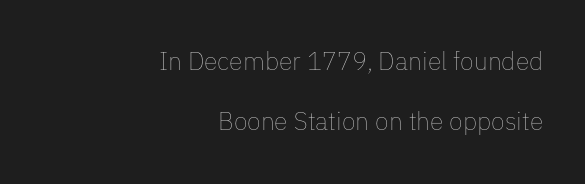
{"italic": "no", "bold": "no", "underline": "no", "align": "right", "line_spacing": "loose", "line_spacing_ratio": 2.41, "letter_spacing": "normal", "letter_spacing_em": 0.0, "glyph_px": 25}
